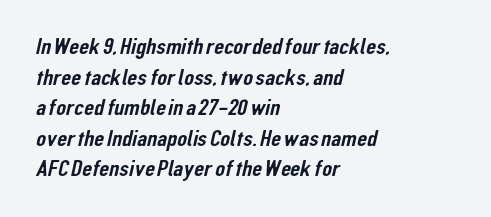
Just letters on the line, the space beneath them empty. Horizontal bands of white between lines are of average thickness. The paragraph shown leans on its left margin. The gaps between neighbouring characters are ordinary and unremarkable.
